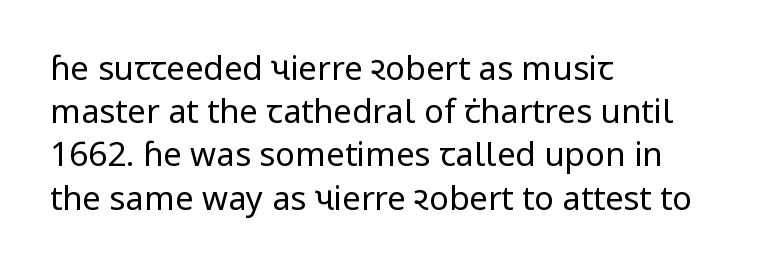
Q: Is the text bold? A: No.
Q: Is the text italic (slanted)? A: No, it is upright.
Q: Is the typeface a serif or a sans-serif typeface? A: Sans-serif.
Q: Is the text underlined? A: No.
Q: How is the paragraph aligned? A: Left-aligned.
Q: Is the spacing between letters normal or unusually wide? A: Normal.
Q: Is the spacing between lines tight, normal or loose? A: Normal.
Q: Width (condensed, normal, or wide)? A: Normal.
Q: Stroke contrast? A: Low.
Q: x-height? A: Medium.
Q: Monospaced? A: No.
